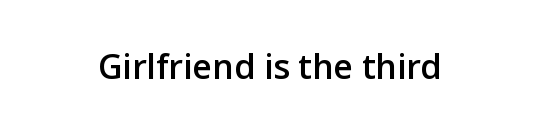
{"serif": "no", "italic": "no", "bold": "semi", "weight": "semibold", "width": "normal", "stroke_contrast": "low", "x_height": "medium", "monospaced": "no", "underline": "no", "letter_spacing": "normal", "letter_spacing_em": 0.0, "glyph_px": 34}
